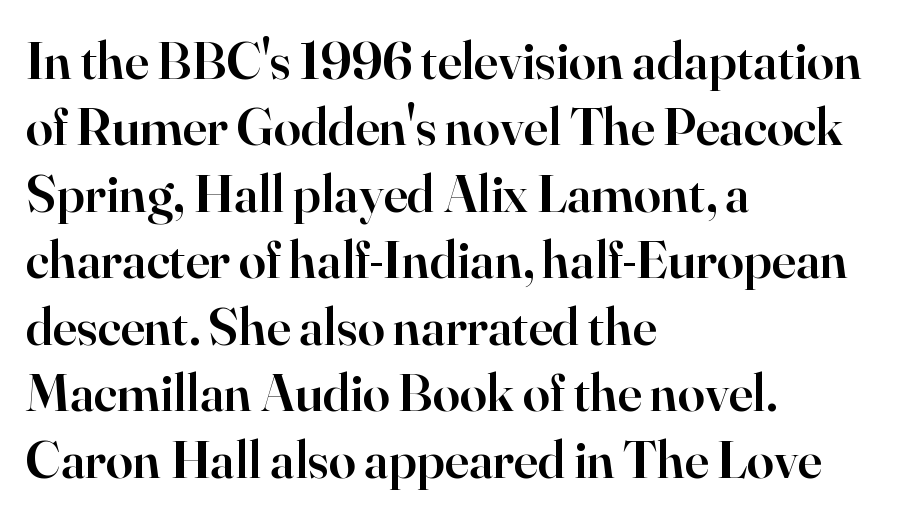
The image shows 54 px semibold serif type, upright; set left-aligned, line spacing 1.23x, normal letter spacing, not underlined; high stroke contrast and a small x-height.
